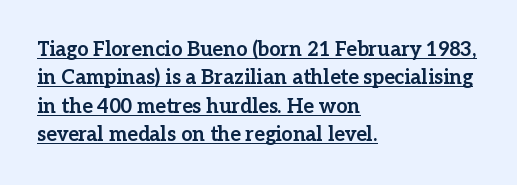
Q: Is the text bold? A: Yes.
Q: Is the text italic (slanted)? A: No, it is upright.
Q: Is the text underlined? A: Yes.
Q: How is the paragraph aligned? A: Left-aligned.
Q: Is the spacing between letters normal or unusually wide? A: Normal.
Q: Is the spacing between lines tight, normal or loose? A: Normal.
